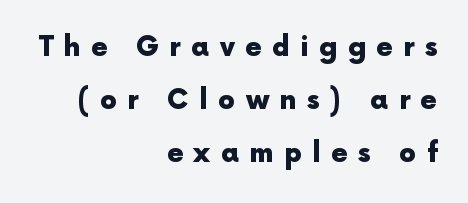
The image shows 27 px bold type, upright; set right-aligned, loose line spacing (1.97x), unusually wide letter spacing (+0.38 em), not underlined.
